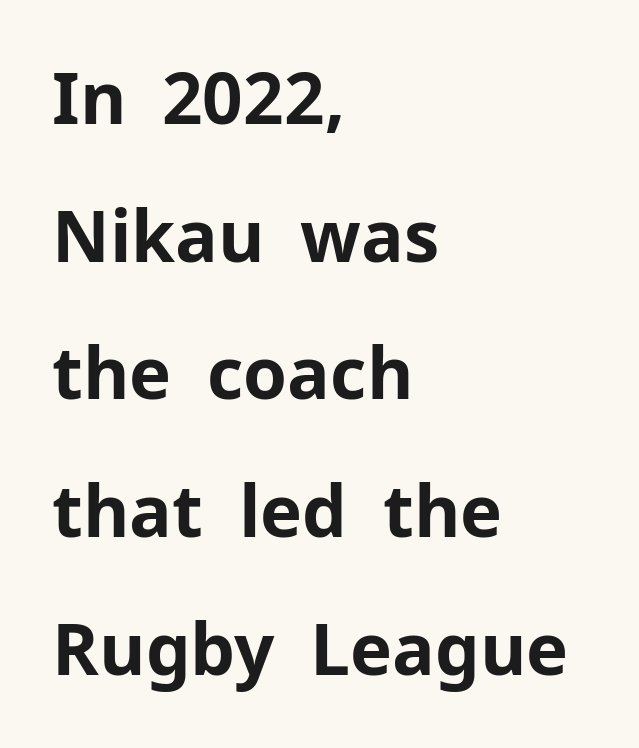
The zone under the glyphs is completely vacant. Varying glyph widths throughout — classic text-font behaviour. Ordinary non-slanted type is in use. The typesetter chose a ragged-right arrangement here. The face used here has the dense, thick strokes of a bold. Nothing unusual about the tracking: characters are spaced as the font intends.
